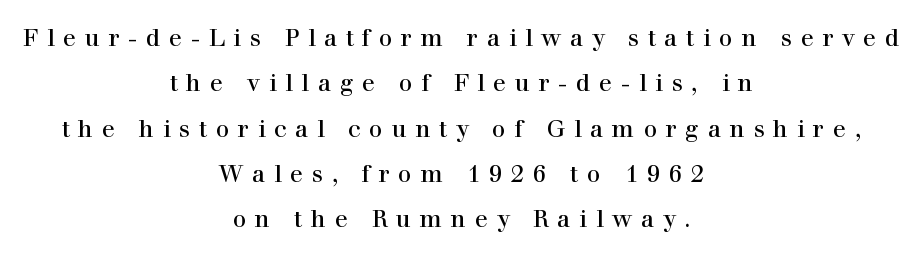
The image shows 24 px text type, upright; set centered, line spacing 1.89x, unusually wide letter spacing (+0.36 em), not underlined.
